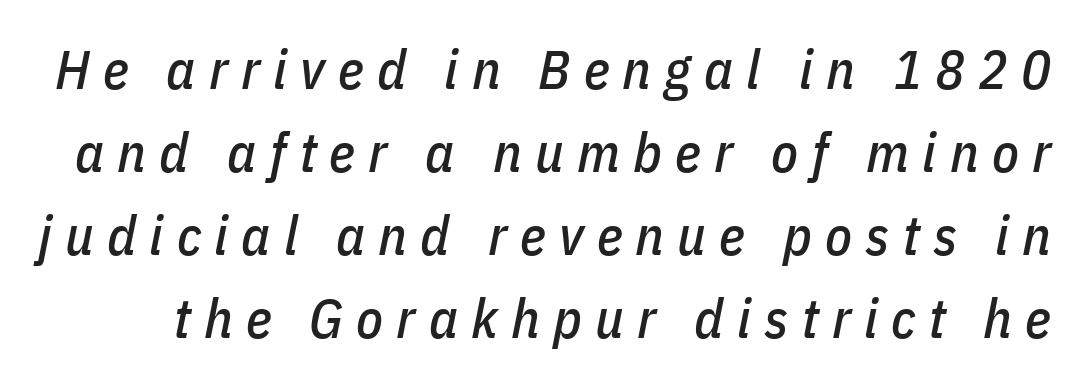
Q: Is the text italic (slanted)? A: Yes, it leans right by about 11 degrees.
Q: Is the text underlined? A: No.
Q: Is the spacing between letters normal or unusually wide? A: Unusually wide.
Q: Is the spacing between lines tight, normal or loose? A: Normal.
Q: Width (condensed, normal, or wide)? A: Condensed.
Q: Stroke contrast? A: Low.
Q: x-height? A: Medium.
Q: Monospaced? A: No.
